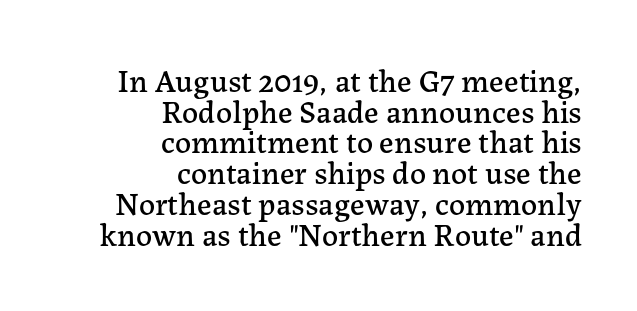
The image shows 32 px serif type, upright; set right-aligned, tight line spacing (0.96x), normal letter spacing, not underlined; low stroke contrast and a medium x-height.
